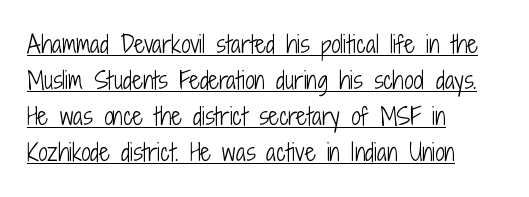
{"italic": "no", "bold": "no", "underline": "yes", "align": "left", "line_spacing": "normal", "line_spacing_ratio": 1.57, "letter_spacing": "normal", "letter_spacing_em": 0.0, "glyph_px": 23}
